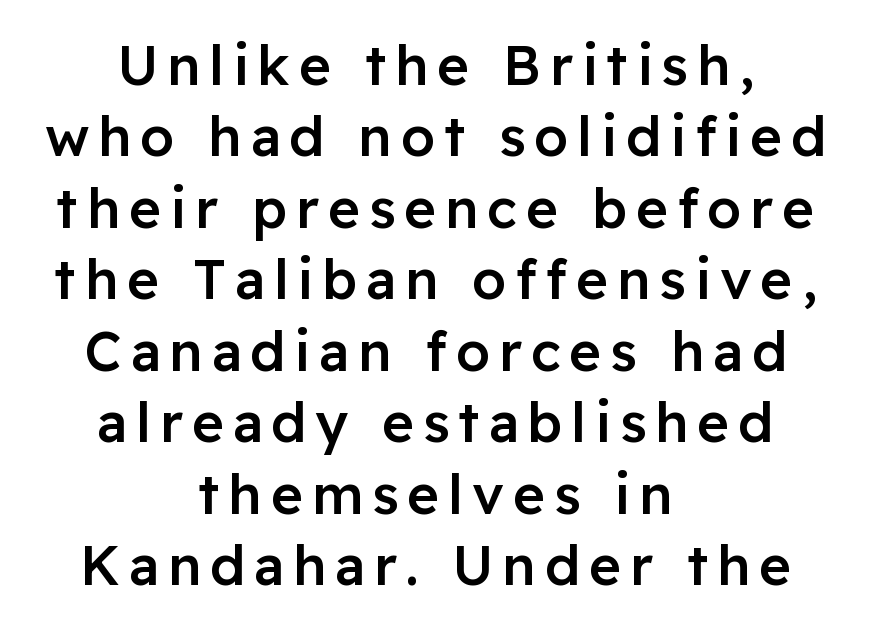
{"serif": "no", "italic": "no", "bold": "semi", "weight": "semibold", "width": "normal", "stroke_contrast": "low", "x_height": "medium", "monospaced": "no", "underline": "no", "align": "center", "line_spacing": "normal", "line_spacing_ratio": 1.3, "glyph_px": 55}
